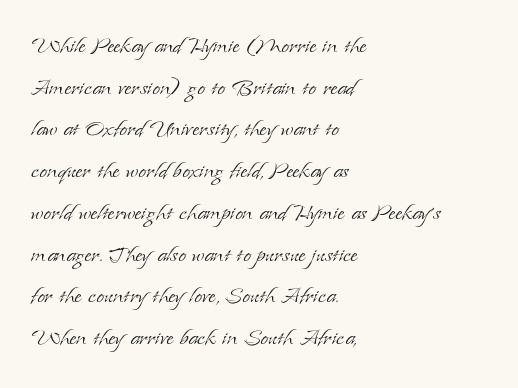
Interline gaps are of average width in this sample. Compared with a centered layout, this one pins lines to the left instead. These lines are rendered in a variable-pitch font. Stem width sits at or under what a default text font uses.
